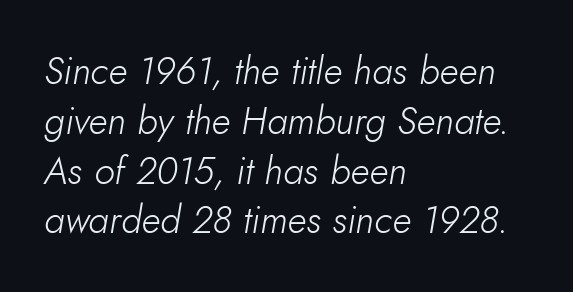
Q: Is the text bold? A: No.
Q: Is the text italic (slanted)? A: Yes, it leans right by about 10 degrees.
Q: Is the text underlined? A: No.
Q: How is the paragraph aligned? A: Left-aligned.
Q: Is the spacing between letters normal or unusually wide? A: Normal.
Q: Is the spacing between lines tight, normal or loose? A: Normal.
Q: Width (condensed, normal, or wide)? A: Normal.
Q: Stroke contrast? A: Low.
Q: x-height? A: Small.
Q: Monospaced? A: No.
